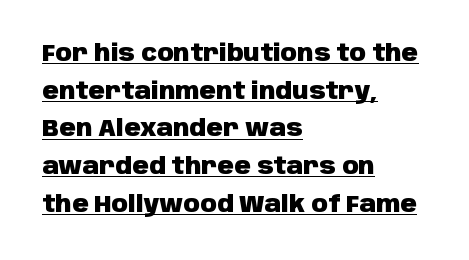
Rendered with straight, roman letterforms. What weight is shown? A full bold with thick strokes. Underlined type. The paragraph has a hard left edge and a soft right edge. Nobody touched the tracking dial on this one.
